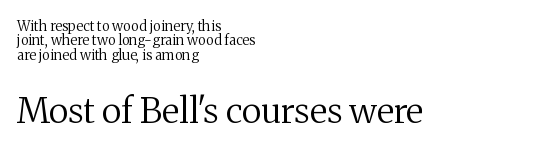
Looks like regular typesetting: each glyph gets only the width it needs. The tracking reads as untouched default to a designer's eye. Rendered with straight, roman letterforms. In terms of letterform style, serifs are clearly present. These lines stack with their left ends in a neat column.
